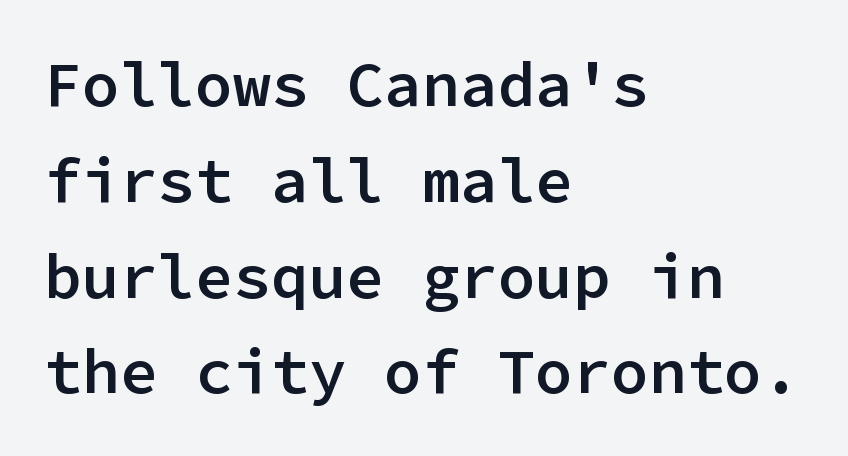
Q: Is the text bold? A: Semi-bold.
Q: Is the text italic (slanted)? A: No, it is upright.
Q: Is the typeface a serif or a sans-serif typeface? A: Sans-serif.
Q: Is the text underlined? A: No.
Q: How is the paragraph aligned? A: Left-aligned.
Q: Is the spacing between letters normal or unusually wide? A: Normal.
Q: Is the spacing between lines tight, normal or loose? A: Normal.
Q: Width (condensed, normal, or wide)? A: Normal.
Q: Stroke contrast? A: Low.
Q: x-height? A: Medium.
Q: Monospaced? A: Yes.
